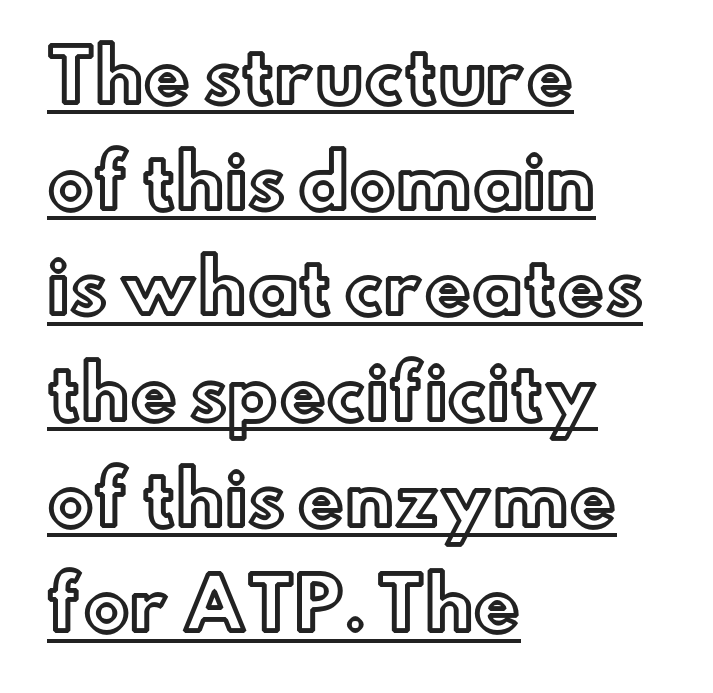
Q: Is the text italic (slanted)? A: No, it is upright.
Q: Is the text underlined? A: Yes.
Q: How is the paragraph aligned? A: Left-aligned.
Q: Is the spacing between letters normal or unusually wide? A: Normal.
Q: Is the spacing between lines tight, normal or loose? A: Normal.
Q: Width (condensed, normal, or wide)? A: Normal.
Q: x-height? A: Small.
Q: Monospaced? A: No.
